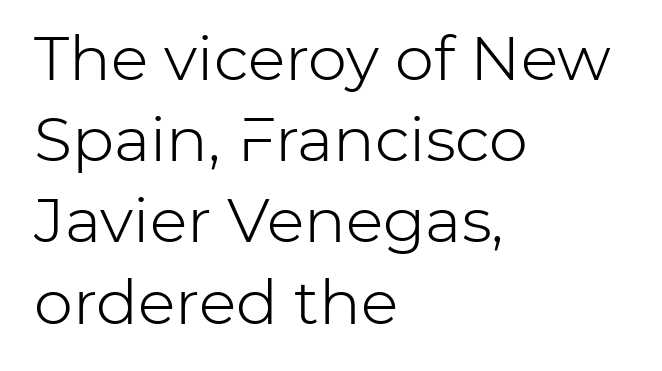
{"serif": "no", "italic": "no", "bold": "no", "weight": "light", "width": "normal", "stroke_contrast": "low", "x_height": "medium", "monospaced": "no", "underline": "no", "align": "left", "line_spacing": "normal", "line_spacing_ratio": 1.31, "letter_spacing": "normal", "letter_spacing_em": 0.0, "glyph_px": 62}
